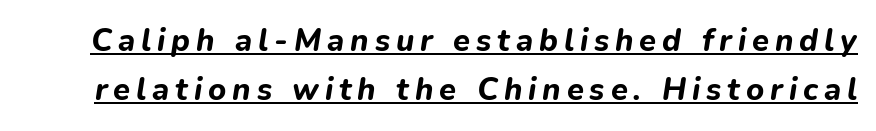
{"italic": "yes", "lean": "right", "slant_degrees": 9, "bold": "yes", "weight": "bold", "width": "normal", "stroke_contrast": "low", "x_height": "medium", "monospaced": "no", "underline": "yes", "line_spacing": "normal", "line_spacing_ratio": 1.59, "glyph_px": 31}
